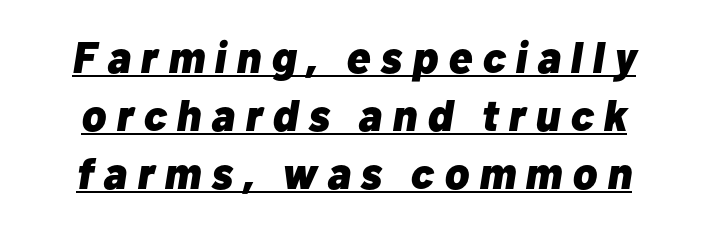
Q: Is the text bold? A: Yes.
Q: Is the text italic (slanted)? A: Yes, it leans right by about 10 degrees.
Q: Is the text underlined? A: Yes.
Q: How is the paragraph aligned? A: Centered.
Q: Is the spacing between letters normal or unusually wide? A: Unusually wide.
Q: Is the spacing between lines tight, normal or loose? A: Normal.
Q: Width (condensed, normal, or wide)? A: Normal.
Q: Stroke contrast? A: Low.
Q: x-height? A: Medium.
Q: Monospaced? A: No.
